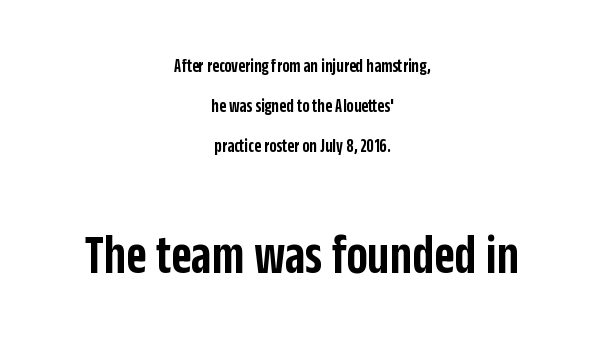
The image shows 56 px semibold, condensed sans-serif type, upright; set centered, loose line spacing (2.11x), normal letter spacing, not underlined; the second (bottom) block is 2.95x larger; low stroke contrast and a large x-height.
